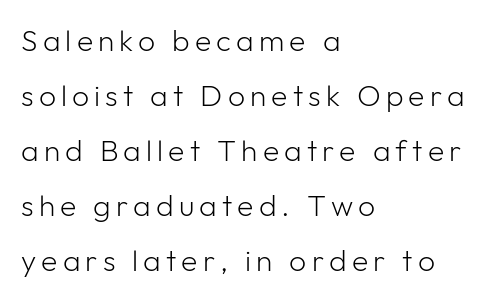
{"serif": "no", "italic": "no", "bold": "no", "weight": "light", "width": "normal", "stroke_contrast": "low", "x_height": "medium", "monospaced": "no", "underline": "no", "align": "left", "line_spacing_ratio": 1.83, "glyph_px": 30}
